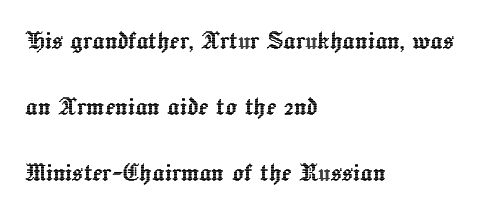
The image shows 30 px text type, upright; set left-aligned, loose line spacing (2.2x), normal letter spacing, not underlined; a medium x-height.
